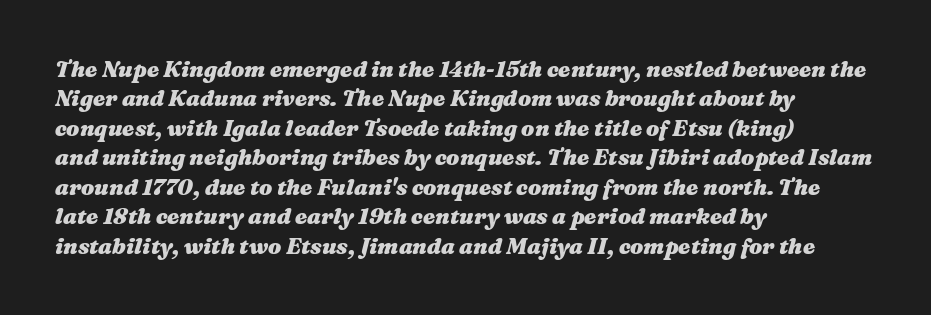
{"italic": "yes", "lean": "right", "slant_degrees": 16, "bold": "yes", "underline": "no", "align": "left", "line_spacing": "normal", "line_spacing_ratio": 1.34, "letter_spacing": "normal", "letter_spacing_em": 0.0, "glyph_px": 22}
